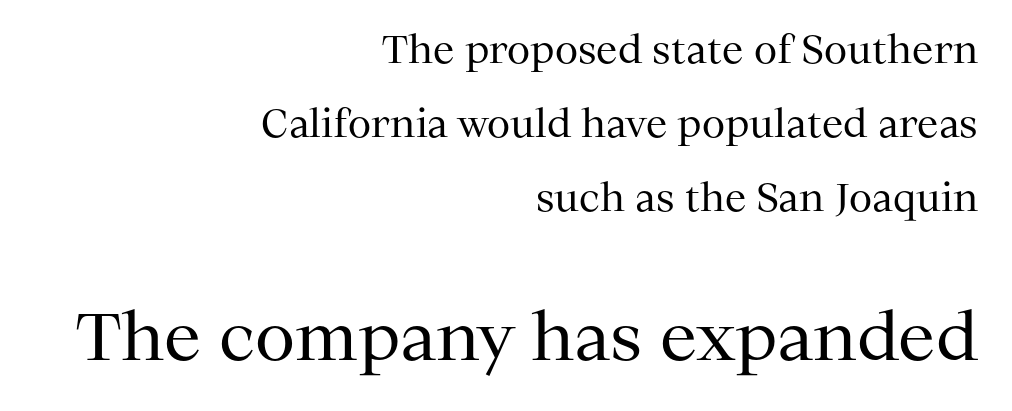
Q: Is the text bold? A: No.
Q: Is the text italic (slanted)? A: No, it is upright.
Q: Is the typeface a serif or a sans-serif typeface? A: Serif.
Q: Is the text underlined? A: No.
Q: How is the paragraph aligned? A: Right-aligned.
Q: Is the spacing between letters normal or unusually wide? A: Normal.
Q: Is the spacing between lines tight, normal or loose? A: Loose.
Q: Which block of text is set in a larger size, the first (top) or the second (bottom)? A: The second (bottom) one.
Q: Width (condensed, normal, or wide)? A: Normal.
Q: Stroke contrast? A: Medium.
Q: x-height? A: Medium.
Q: Monospaced? A: No.
